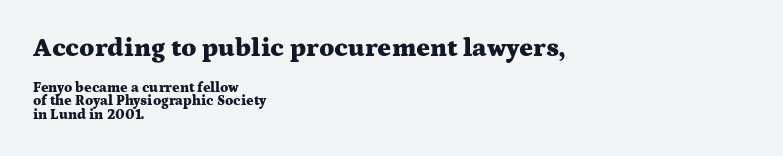
A typesetter would call this leading minimal, almost set solid. The passage shown is not underscored anywhere. Caption: upper text group enlarged, lower text group reduced. Inter-character spacing is left at the font's built-in metrics.
